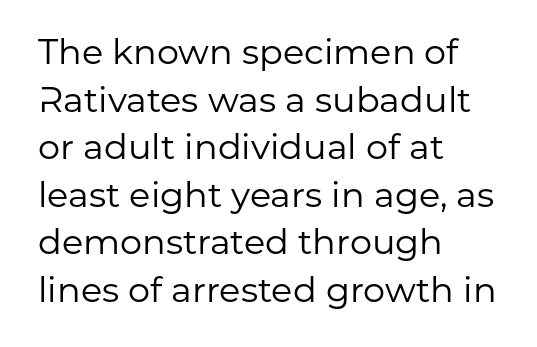
Q: Is the text bold? A: No.
Q: Is the text italic (slanted)? A: No, it is upright.
Q: Is the typeface a serif or a sans-serif typeface? A: Sans-serif.
Q: Is the text underlined? A: No.
Q: How is the paragraph aligned? A: Left-aligned.
Q: Is the spacing between letters normal or unusually wide? A: Normal.
Q: Is the spacing between lines tight, normal or loose? A: Normal.
Q: Width (condensed, normal, or wide)? A: Normal.
Q: Stroke contrast? A: Low.
Q: x-height? A: Medium.
Q: Monospaced? A: No.
